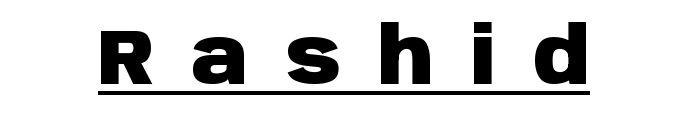
The image shows 78 px heavy sans-serif type, upright; set unusually wide letter spacing (+0.47 em), underlined; low stroke contrast and a large x-height.
